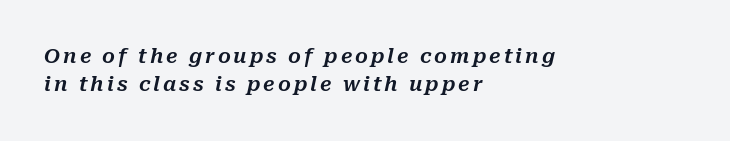
The image shows 20 px text type, italic (leaning right); set left-aligned, normal line spacing (1.41x), not underlined.
